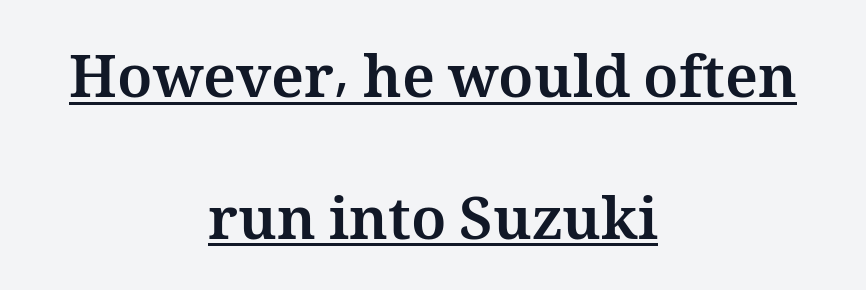
Leftover space on each line is divided equally before and after the words. This is underlined copy, the kind a proofreader might mark for attention. Successive baselines arrive slowly, with a big drop between each. The passage shown has conventional tracking throughout.
